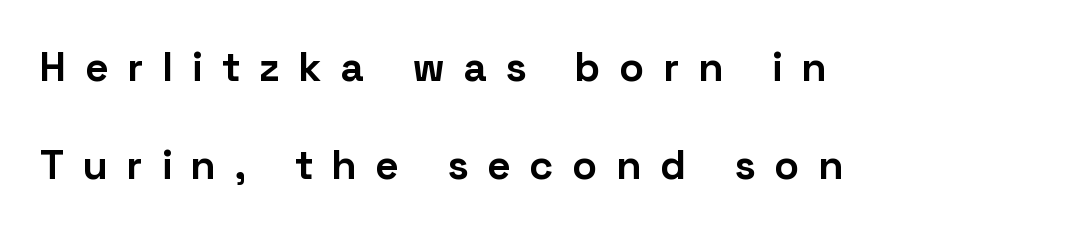
The image shows 41 px bold sans-serif type, upright; set left-aligned, loose line spacing (2.4x), unusually wide letter spacing (+0.48 em), not underlined; low stroke contrast and a medium x-height.
